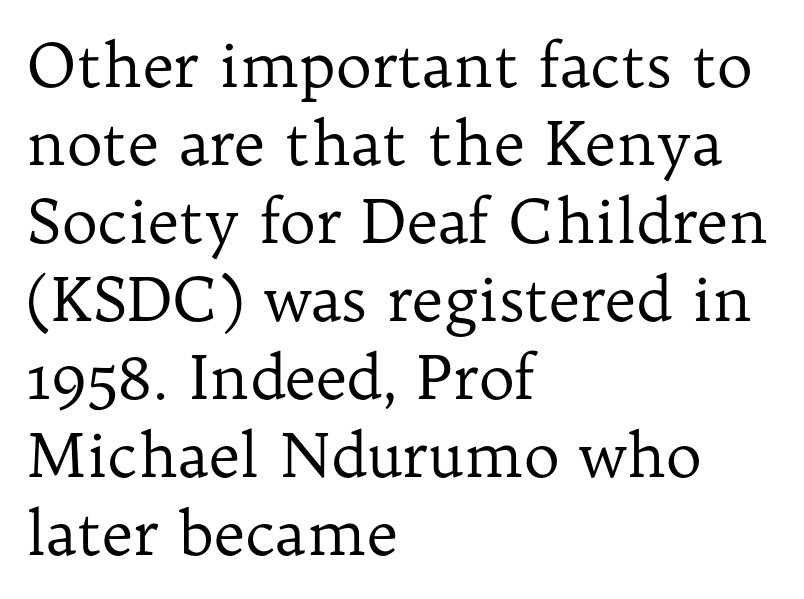
{"serif": "yes", "italic": "no", "bold": "no", "weight": "regular", "width": "normal", "stroke_contrast": "low", "x_height": "medium", "monospaced": "no", "underline": "no", "align": "left", "line_spacing": "normal", "line_spacing_ratio": 1.28, "letter_spacing": "normal", "letter_spacing_em": 0.0, "glyph_px": 61}
